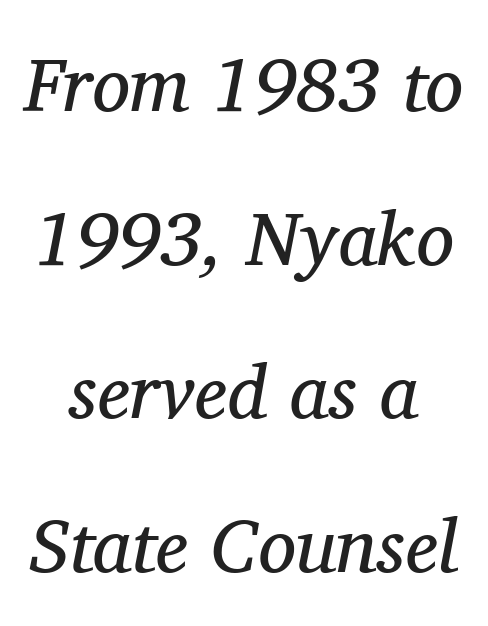
Q: Is the text bold? A: No.
Q: Is the text italic (slanted)? A: Yes, it leans right by about 11 degrees.
Q: Is the typeface a serif or a sans-serif typeface? A: Serif.
Q: Is the text underlined? A: No.
Q: Is the spacing between letters normal or unusually wide? A: Normal.
Q: Is the spacing between lines tight, normal or loose? A: Loose.
Q: Width (condensed, normal, or wide)? A: Normal.
Q: Stroke contrast? A: Medium.
Q: x-height? A: Medium.
Q: Monospaced? A: No.
